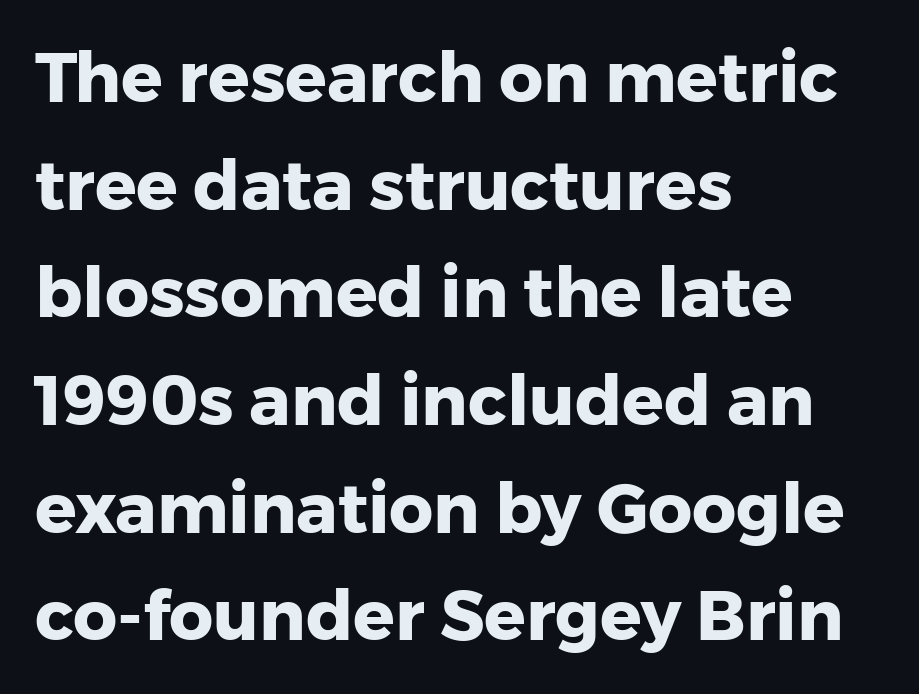
The characters look thick and weighty, a clear bold. Compared with typical paragraphs, the rows here are spaced about the same. Look at the bottom of the vertical strokes: they stop flat, with no serifs. Compared with a centered layout, this one pins lines to the left instead. Unmarked baselines from the first word to the last. Characters remain perfectly vertical along every line.
